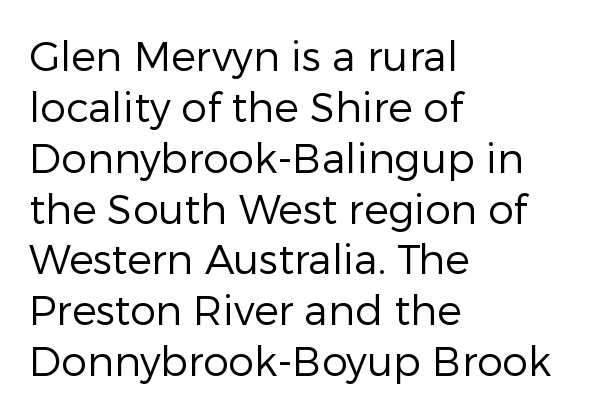
The image shows 41 px regular-weight sans-serif type, upright; set left-aligned, line spacing 1.24x, normal letter spacing, not underlined; low stroke contrast and a medium x-height.
